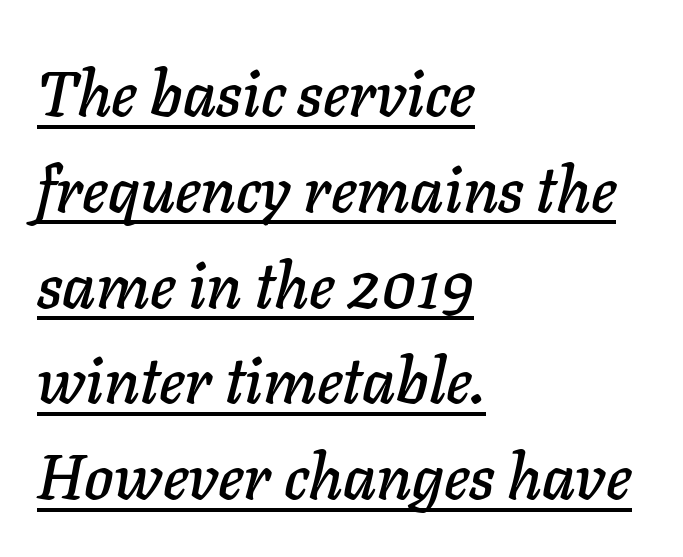
{"italic": "yes", "lean": "right", "slant_degrees": 11, "width": "normal", "stroke_contrast": "low", "x_height": "medium", "monospaced": "no", "underline": "yes", "align": "left", "line_spacing": "normal", "line_spacing_ratio": 1.52, "letter_spacing": "normal", "letter_spacing_em": 0.0, "glyph_px": 63}
